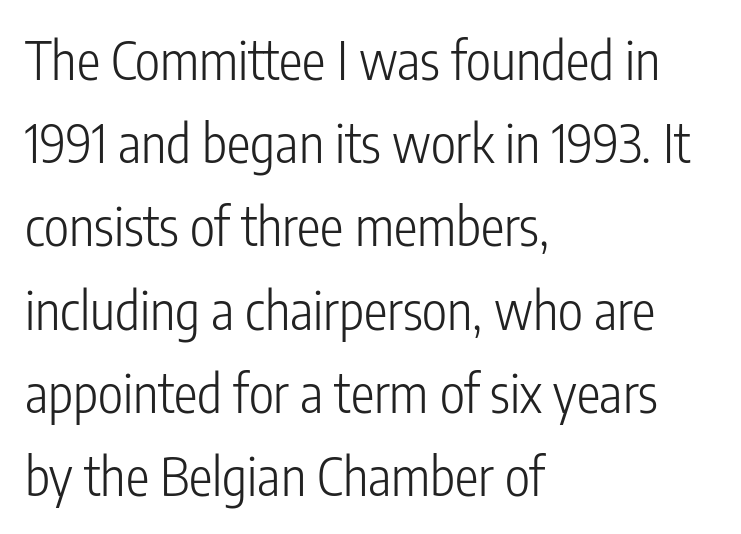
Each letter keeps its own natural width here, so spacing adapts to shape. Standard letterfit; no display-style spreading of the glyphs. Nobody drew a line under any word here. Does the type have serifs? No, each stem ends abruptly. This sample uses an upright cut, with every glyph sitting square on the baseline.
